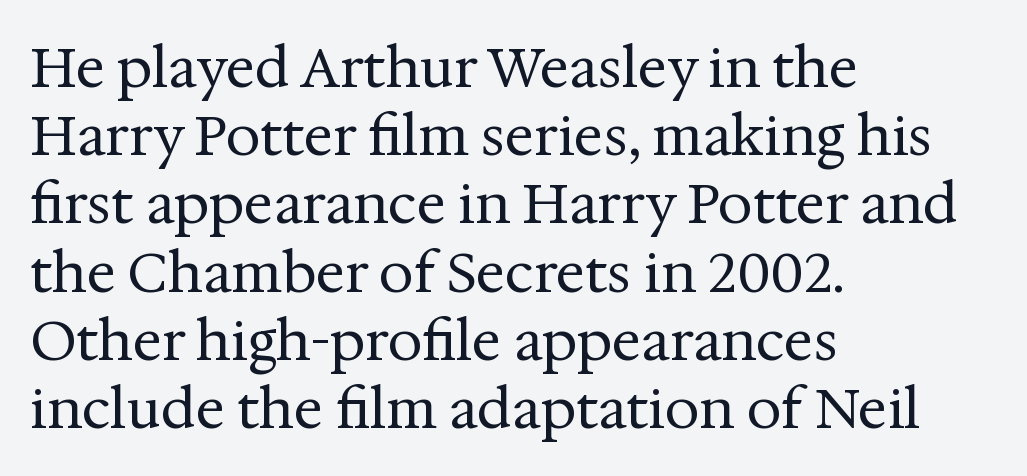
Q: Is the text bold? A: No.
Q: Is the text italic (slanted)? A: No, it is upright.
Q: Is the typeface a serif or a sans-serif typeface? A: Serif.
Q: Is the text underlined? A: No.
Q: How is the paragraph aligned? A: Left-aligned.
Q: Is the spacing between letters normal or unusually wide? A: Normal.
Q: Width (condensed, normal, or wide)? A: Normal.
Q: Stroke contrast? A: Medium.
Q: x-height? A: Medium.
Q: Monospaced? A: No.
